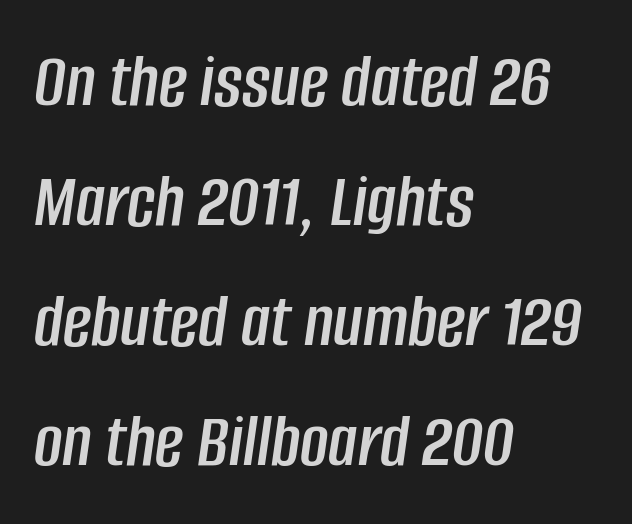
{"italic": "yes", "lean": "right", "slant_degrees": 8, "width": "condensed", "stroke_contrast": "low", "x_height": "large", "monospaced": "no", "underline": "no", "align": "left", "line_spacing": "normal", "line_spacing_ratio": 1.54, "letter_spacing": "normal", "letter_spacing_em": 0.0, "glyph_px": 78}
